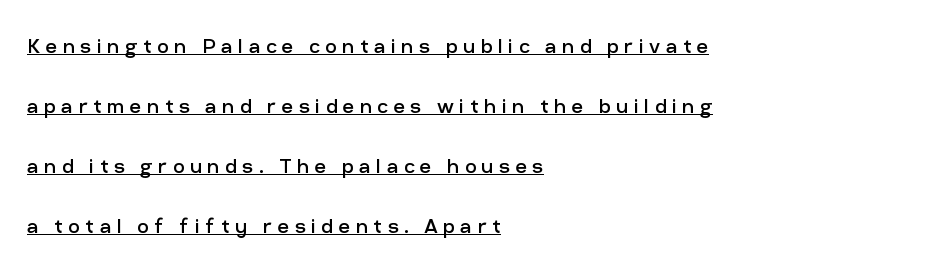
A typesetter would mark this as roman, not italic. Stems here are at most as thick as an everyday book face. This sample carries an underscore along the baseline area. Visually the block forms a straight wall on the left and a jagged coastline on the right.
